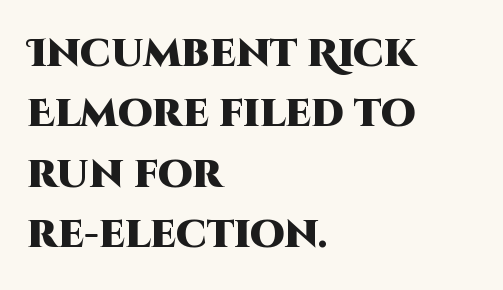
The image shows 39 px heavy sans-serif type, upright; set left-aligned, normal line spacing (1.55x), normal letter spacing, not underlined; high stroke contrast and a large x-height.
